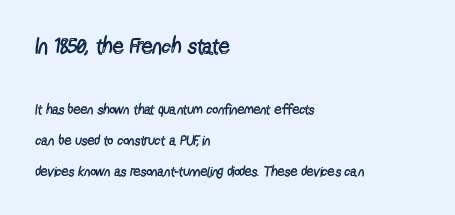
What stands out about the letter spacing? Nothing — it is the standard amount. Leading is clearly above the norm, producing a sparse column. One-word summary of the alignment: left. This reads as an unemphasized weight, regular at the heaviest.
